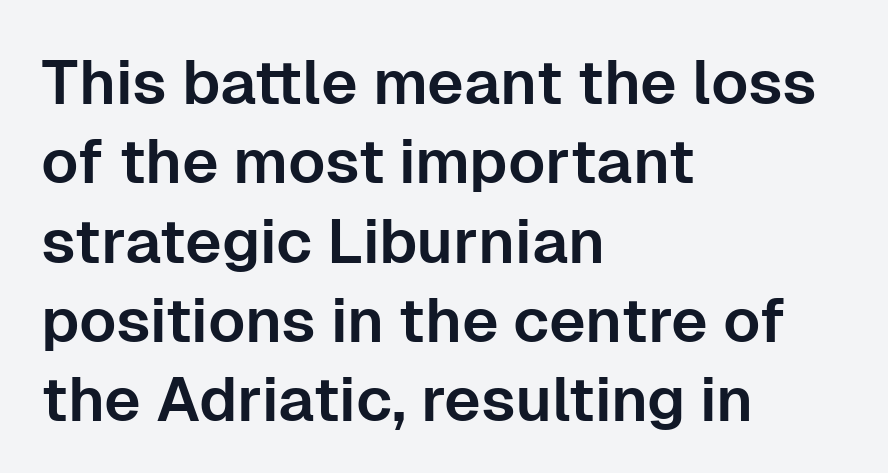
{"serif": "no", "italic": "no", "width": "normal", "stroke_contrast": "low", "x_height": "medium", "monospaced": "no", "underline": "no", "align": "left", "line_spacing": "normal", "line_spacing_ratio": 1.28, "letter_spacing": "normal", "letter_spacing_em": 0.0, "glyph_px": 62}
